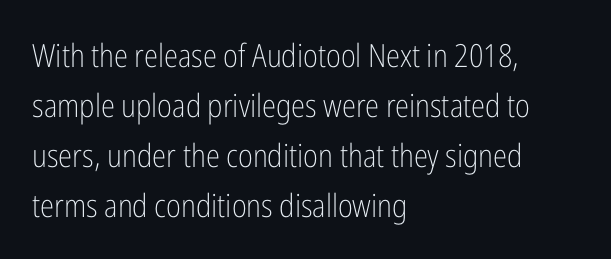
The glyphs in this specimen are sans serif. Is the letter spacing exaggerated? No — it looks like the ordinary default. Varying glyph widths throughout — classic text-font behaviour. Vertical strokes here are truly vertical.
